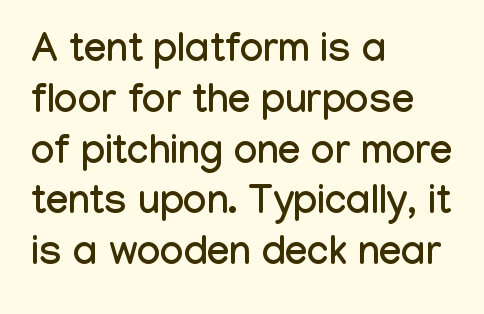
{"serif": "no", "italic": "no", "width": "condensed", "stroke_contrast": "low", "x_height": "medium", "monospaced": "no", "underline": "no", "align": "left", "line_spacing": "normal", "line_spacing_ratio": 1.27, "letter_spacing": "normal", "letter_spacing_em": 0.0, "glyph_px": 40}
